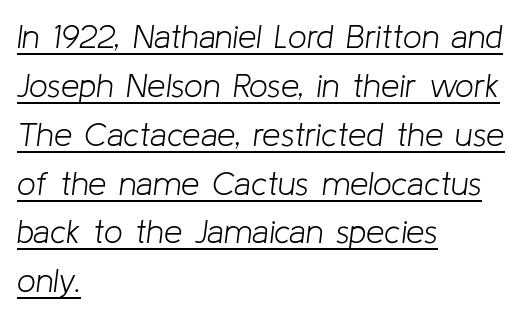
The strokes are not fattened; the text isn't bold. Beneath each row of characters lies a ruled line. Italic? Definitely — the glyphs are oblique. The face used here is proportionally spaced, like ordinary book or web type. Notice how descenders clear the ascenders below comfortably — that's standard leading. The line texture is even and compact thanks to regular tracking.
